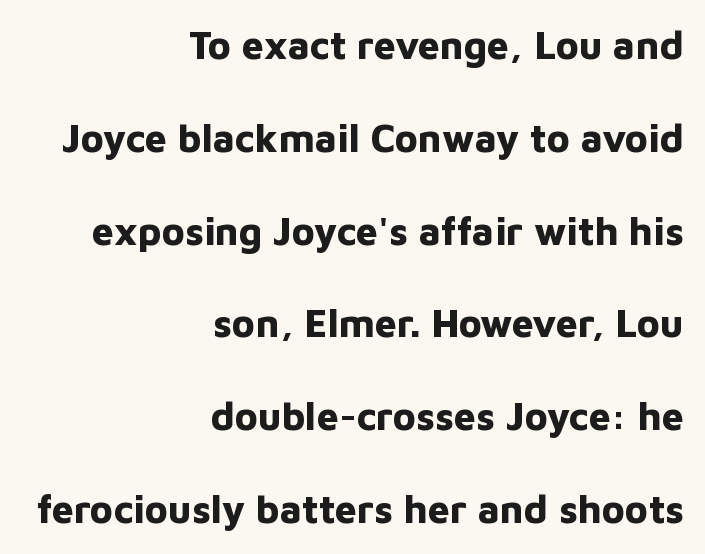
I'd call this a sans setting — the letters go barefoot. Short and long lines alike share a common ending point at right. Notice how thick the strokes are: this is what a full bold looks like. You can tell it's not italic because the verticals are truly vertical. Varying glyph widths throughout — classic text-font behaviour.
